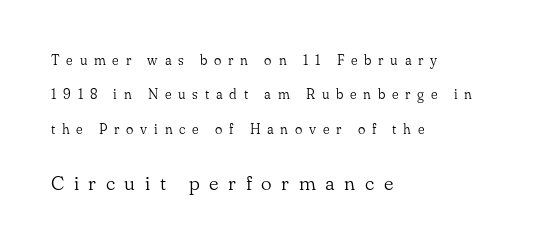
{"italic": "no", "bold": "no", "underline": "no", "align": "left", "line_spacing": "loose", "line_spacing_ratio": 2.46, "letter_spacing": "wide", "letter_spacing_em": 0.48, "larger_block": "second", "size_ratio": 1.43, "glyph_px": 20}
